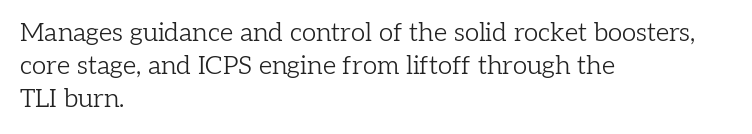
When letters stand straight like this, we call the style roman or upright. These lines sit exactly where default settings would place them. Students, note that the glyphs here touch the page at normal intervals. The passage shown is not bold in any degree. In CSS terms this would be text-align: left. Underlining? Definitely not there.
